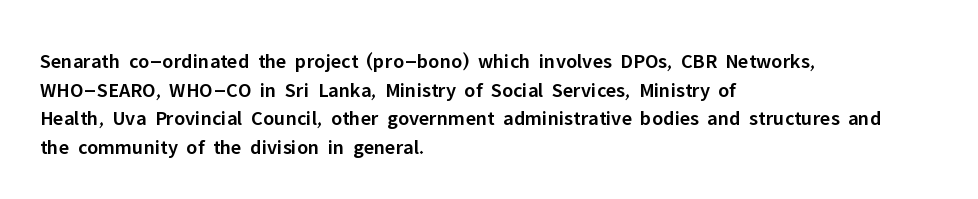
Q: Is the text bold? A: Semi-bold.
Q: Is the text italic (slanted)? A: No, it is upright.
Q: Is the text underlined? A: No.
Q: How is the paragraph aligned? A: Left-aligned.
Q: Is the spacing between letters normal or unusually wide? A: Normal.
Q: Is the spacing between lines tight, normal or loose? A: Normal.
